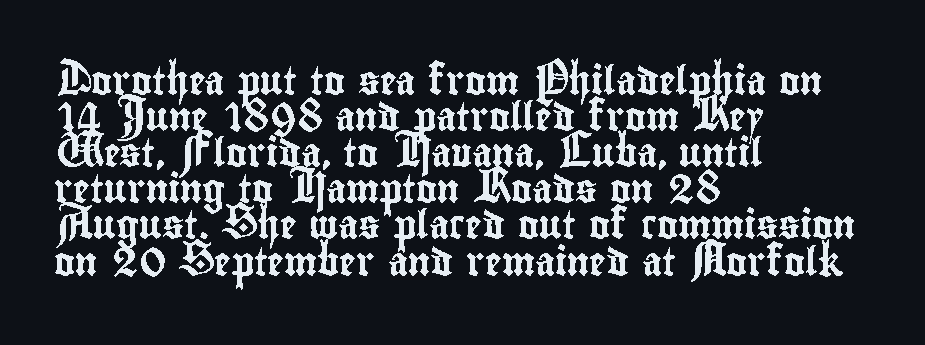
The face used here is proportionally spaced, like ordinary book or web type. Descenders are the only things crossing below the line. Caption: multi-line text, flush left, ragged right. Examine the stroke ends and you'll find no serifs.
